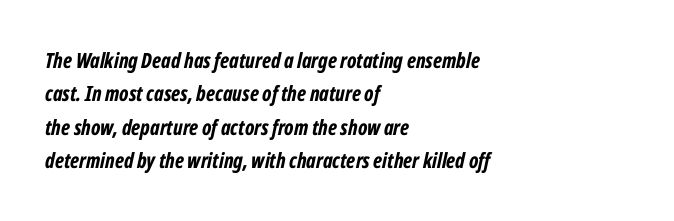
The image shows 21 px bold type, italic (leaning right); set left-aligned, normal line spacing (1.59x), normal letter spacing, not underlined.
